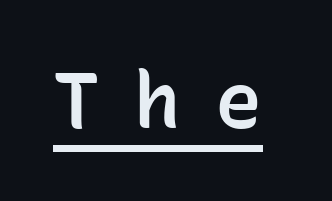
The image shows 78 px semibold sans-serif type, upright, monospaced; set unusually wide letter spacing (+0.44 em), underlined; low stroke contrast and a medium x-height.
